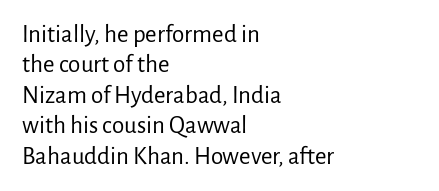
Q: Is the text bold? A: No.
Q: Is the text italic (slanted)? A: No, it is upright.
Q: Is the text underlined? A: No.
Q: How is the paragraph aligned? A: Left-aligned.
Q: Is the spacing between letters normal or unusually wide? A: Normal.
